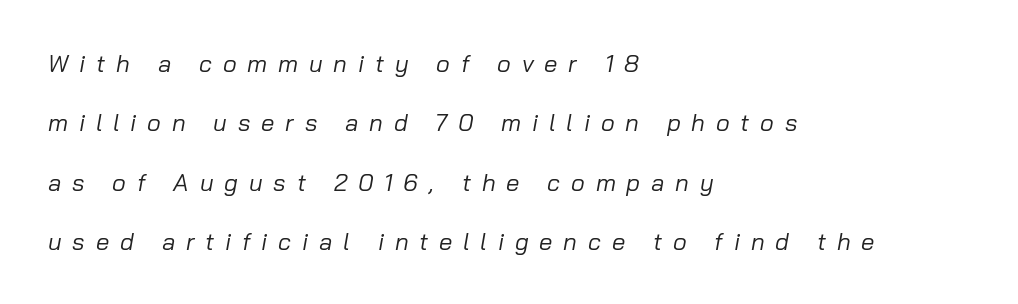
Decoration check: the copy has no underline. It's the slanting kind of type. No chunkiness to these letters — they're not bold. A classic flush-left, rag-right setting is used for this passage. This sample trades compactness for vertical openness between lines.
